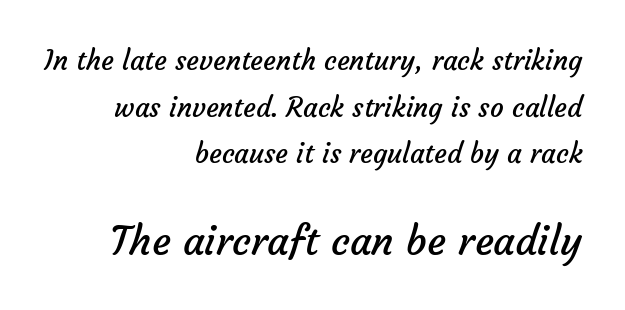
The image shows 40 px regular-weight sans-serif type; set right-aligned, line spacing 1.73x, normal letter spacing, not underlined; the second (bottom) block is 1.48x larger; low stroke contrast and a medium x-height.
